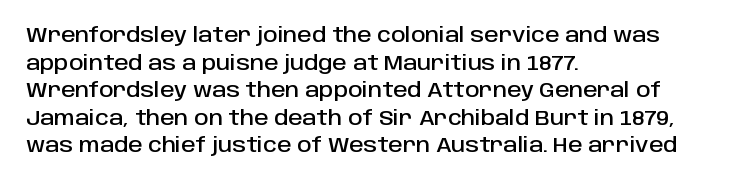
The block of text has a typical density, with ordinary space between rows. The letters stand straight up with perfectly vertical stems. Line starts are locked; line ends wander. Between one letter and the next there's only the usual sliver of space. Type without underlining.
